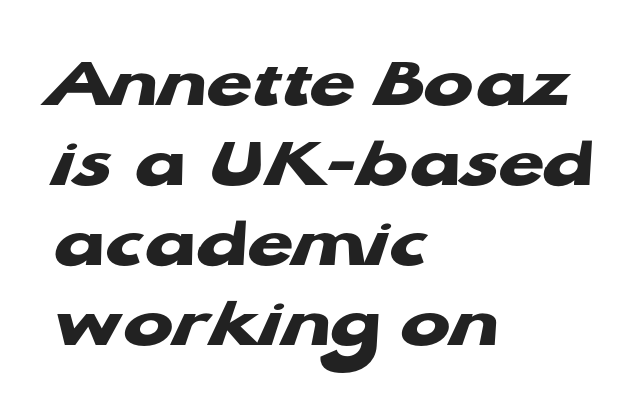
The image shows 74 px heavy, wide sans-serif type; set left-aligned, tight line spacing (1.08x), normal letter spacing, not underlined; low stroke contrast and a medium x-height.
